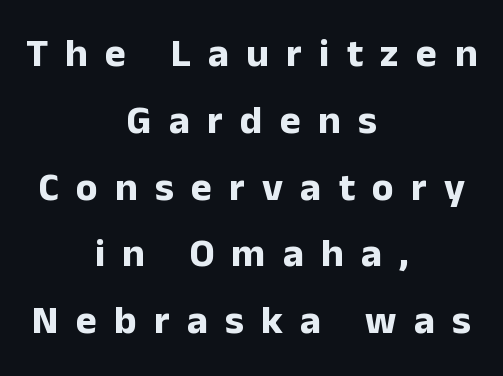
Q: Is the text bold? A: Yes.
Q: Is the text italic (slanted)? A: No, it is upright.
Q: Is the typeface a serif or a sans-serif typeface? A: Sans-serif.
Q: Is the text underlined? A: No.
Q: How is the paragraph aligned? A: Centered.
Q: Is the spacing between letters normal or unusually wide? A: Unusually wide.
Q: Is the spacing between lines tight, normal or loose? A: Normal.
Q: Width (condensed, normal, or wide)? A: Normal.
Q: Stroke contrast? A: Low.
Q: x-height? A: Medium.
Q: Monospaced? A: No.
